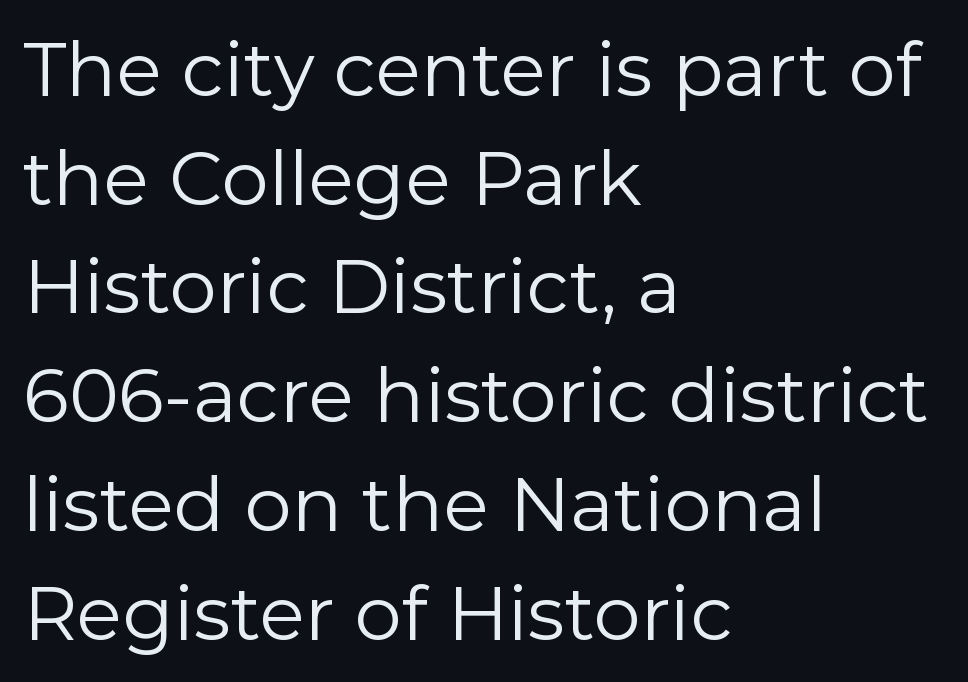
Q: Is the text bold? A: No.
Q: Is the text italic (slanted)? A: No, it is upright.
Q: Is the typeface a serif or a sans-serif typeface? A: Sans-serif.
Q: Is the text underlined? A: No.
Q: How is the paragraph aligned? A: Left-aligned.
Q: Is the spacing between letters normal or unusually wide? A: Normal.
Q: Is the spacing between lines tight, normal or loose? A: Normal.
Q: Width (condensed, normal, or wide)? A: Normal.
Q: x-height? A: Medium.
Q: Monospaced? A: No.
